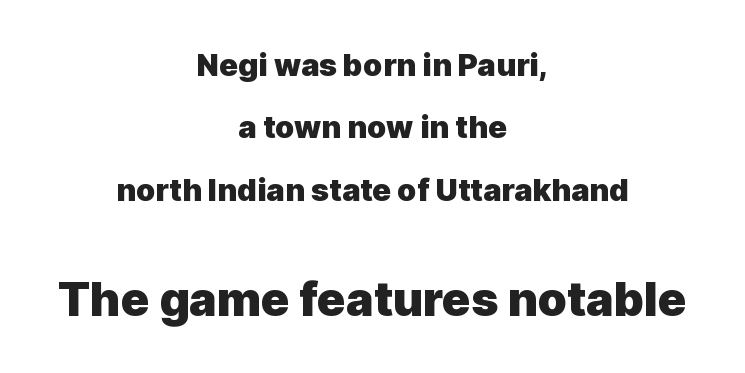
{"serif": "no", "italic": "no", "bold": "yes", "weight": "heavy", "width": "normal", "x_height": "medium", "monospaced": "no", "underline": "no", "align": "center", "line_spacing": "loose", "line_spacing_ratio": 2.01, "letter_spacing": "normal", "letter_spacing_em": 0.0, "larger_block": "second", "size_ratio": 1.52, "glyph_px": 47}
